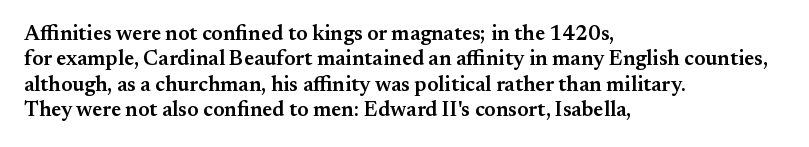
{"italic": "no", "bold": "semi", "underline": "no", "align": "left", "line_spacing_ratio": 1.21, "letter_spacing": "normal", "letter_spacing_em": 0.0, "glyph_px": 21}
